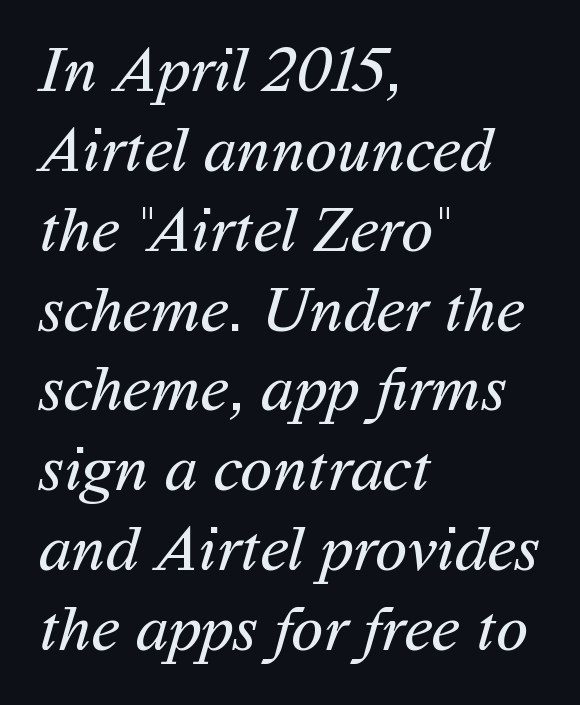
{"serif": "no", "bold": "no", "weight": "regular", "width": "normal", "stroke_contrast": "medium", "x_height": "medium", "monospaced": "no", "underline": "no", "align": "left", "line_spacing_ratio": 1.21, "letter_spacing": "normal", "letter_spacing_em": 0.0, "glyph_px": 66}
